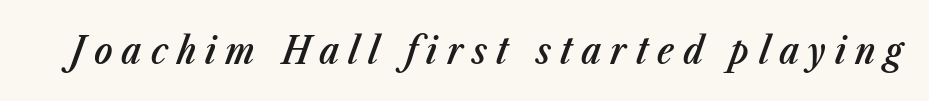
{"italic": "yes", "lean": "right", "slant_degrees": 23, "bold": "semi", "weight": "semibold", "width": "condensed", "stroke_contrast": "low", "x_height": "medium", "monospaced": "no", "underline": "no", "letter_spacing": "wide", "letter_spacing_em": 0.24, "glyph_px": 38}
